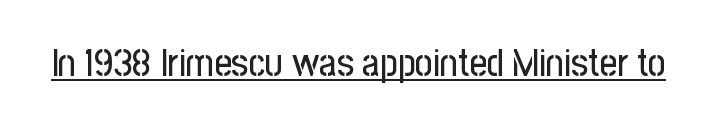
{"serif": "no", "italic": "no", "width": "condensed", "stroke_contrast": "low", "x_height": "medium", "monospaced": "no", "underline": "yes", "letter_spacing": "normal", "letter_spacing_em": 0.0, "glyph_px": 38}
